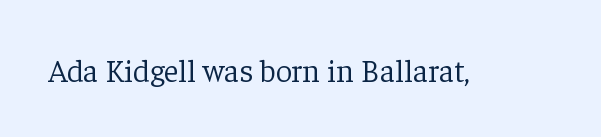
Q: Is the text bold? A: No.
Q: Is the text italic (slanted)? A: No, it is upright.
Q: Is the typeface a serif or a sans-serif typeface? A: Serif.
Q: Is the text underlined? A: No.
Q: Is the spacing between letters normal or unusually wide? A: Normal.
Q: Width (condensed, normal, or wide)? A: Normal.
Q: Stroke contrast? A: Low.
Q: x-height? A: Medium.
Q: Monospaced? A: No.
